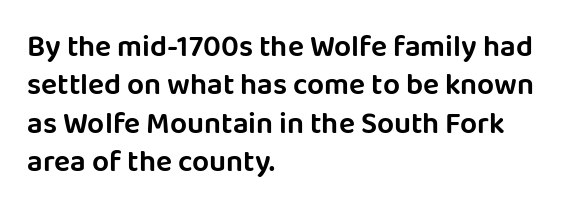
{"serif": "no", "italic": "no", "width": "normal", "stroke_contrast": "low", "x_height": "large", "monospaced": "no", "underline": "no", "align": "left", "line_spacing": "normal", "line_spacing_ratio": 1.28, "letter_spacing": "normal", "letter_spacing_em": 0.0, "glyph_px": 30}
